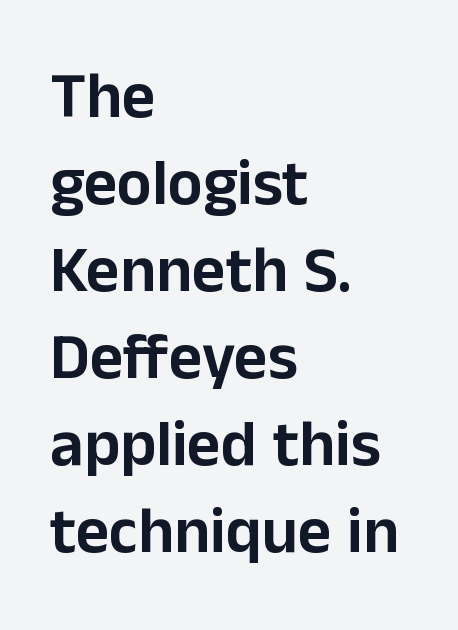
It's the straight-up-and-down kind of type. The text was rendered using a sans face with plain stroke endings. The ragged edge is on the right, which tells us the setting is flush left. Check the space under the baseline: it is left empty. Inter-character spacing is left at the font's built-in metrics.
